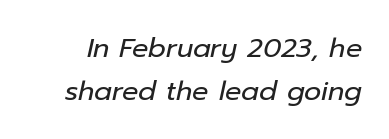
{"italic": "yes", "lean": "right", "slant_degrees": 12, "bold": "no", "underline": "no", "line_spacing": "normal", "line_spacing_ratio": 1.59, "letter_spacing": "normal", "letter_spacing_em": 0.0, "glyph_px": 27}
